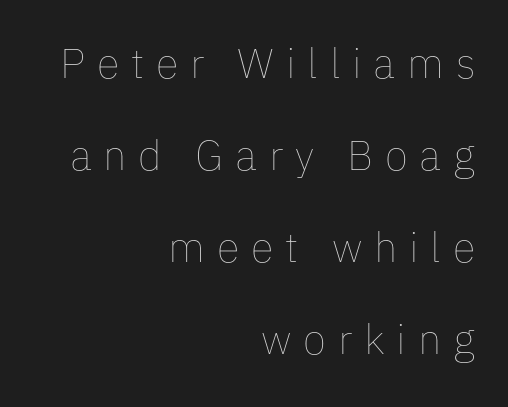
The image shows 42 px thin type, upright; set right-aligned, loose line spacing (2.19x), unusually wide letter spacing (+0.28 em), not underlined; low stroke contrast and a medium x-height.
